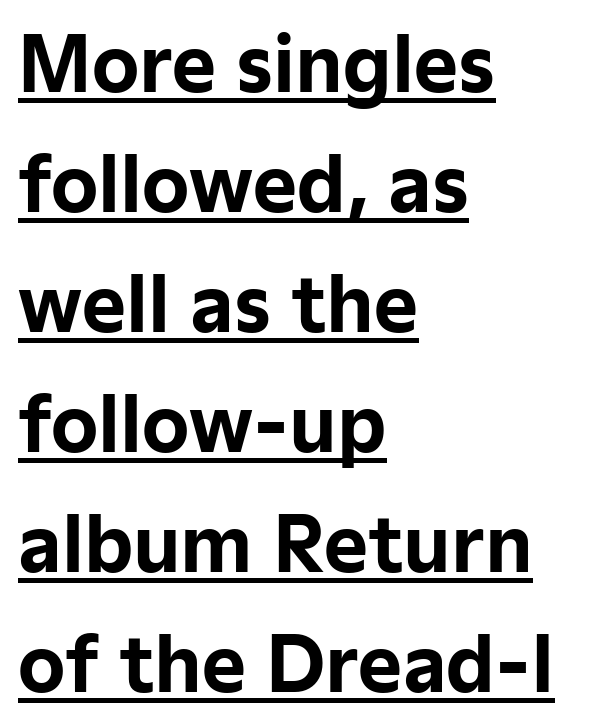
{"serif": "no", "italic": "no", "bold": "yes", "weight": "bold", "width": "normal", "stroke_contrast": "low", "x_height": "medium", "monospaced": "no", "underline": "yes", "align": "left", "line_spacing": "normal", "line_spacing_ratio": 1.6, "letter_spacing": "normal", "letter_spacing_em": 0.0, "glyph_px": 75}
